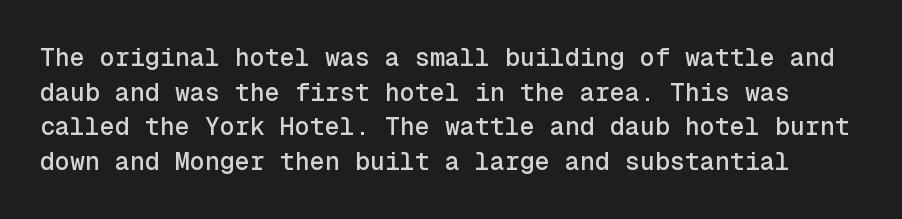
{"italic": "no", "underline": "no", "line_spacing": "normal", "line_spacing_ratio": 1.39, "letter_spacing": "normal", "letter_spacing_em": 0.0, "glyph_px": 25}
